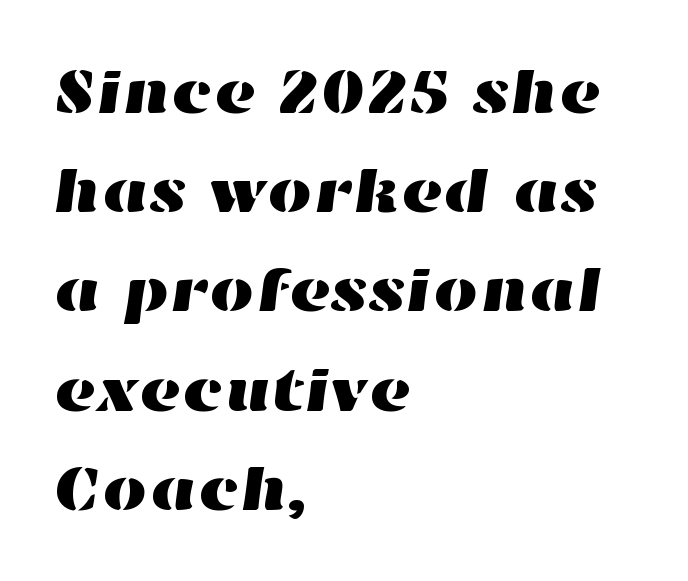
Each new line begins a customary step beneath the previous one. The typesetter chose a ragged-right arrangement here. Character widths vary here, with narrow letters taking less room than wide ones. Look at the tracking — it's just the regular setting, nothing added. Anything drawn beneath the words? Only blank space.
